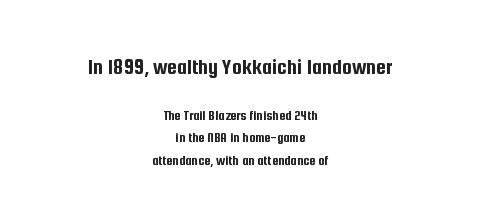
The passage shown begins with its larger block and ends with its smaller one. Horizontal alignment here is central, giving a formal, balanced look. Rendered with straight, roman letterforms. The string is rendered with underlining switched off. Leading matches the norm, producing a regular column. Tracking here is standard; glyphs follow each other at the usual distance.
